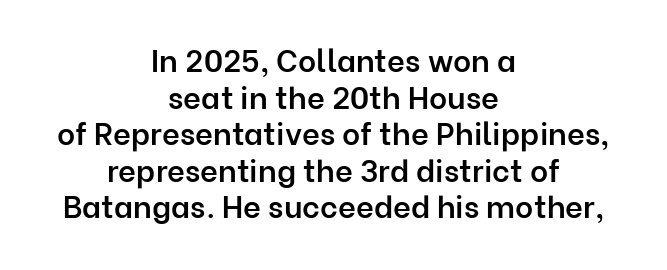
The whitespace from short lines is split evenly between both sides. Style check: upright. In terms of weight, the rendering is demibold, just under bold. What kind of face is this? One without serifs — a sans.
